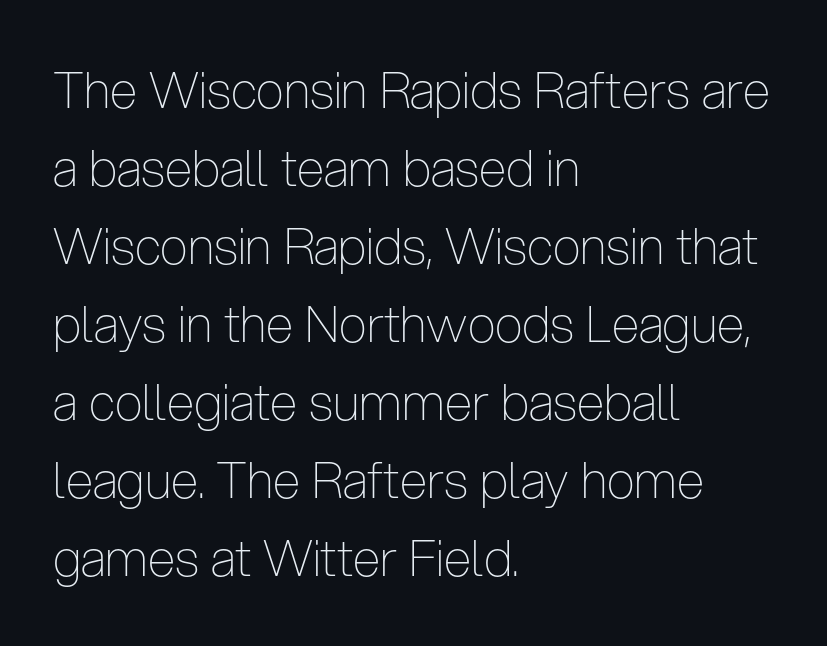
The rendering shows plain stroke endings on the letterforms — a sans-serif design. Underline: absent. The lettering stays uniformly vertical, giving the passage a roman look. Left-aligned paragraph, ragged on the right. In terms of letterspacing, this is plain default setting. Vertically, the passage feels balanced, rows spaced as you'd expect.
